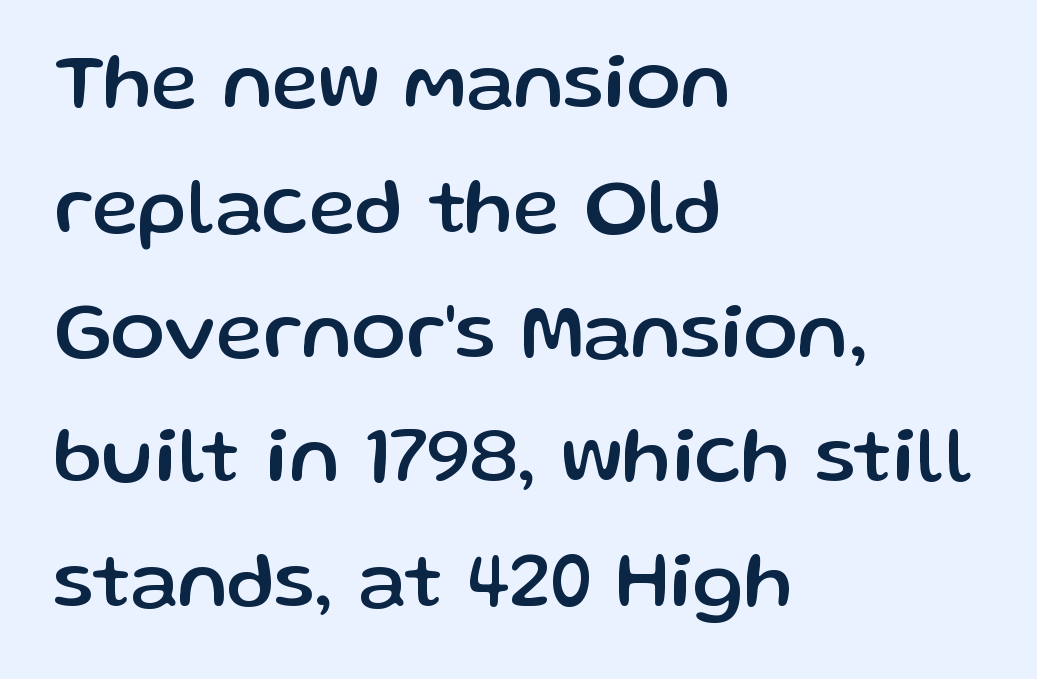
Q: Is the text italic (slanted)? A: No, it is upright.
Q: Is the typeface a serif or a sans-serif typeface? A: Sans-serif.
Q: Is the text underlined? A: No.
Q: How is the paragraph aligned? A: Left-aligned.
Q: Is the spacing between letters normal or unusually wide? A: Normal.
Q: Is the spacing between lines tight, normal or loose? A: Normal.
Q: Width (condensed, normal, or wide)? A: Normal.
Q: Stroke contrast? A: Low.
Q: x-height? A: Medium.
Q: Monospaced? A: No.
